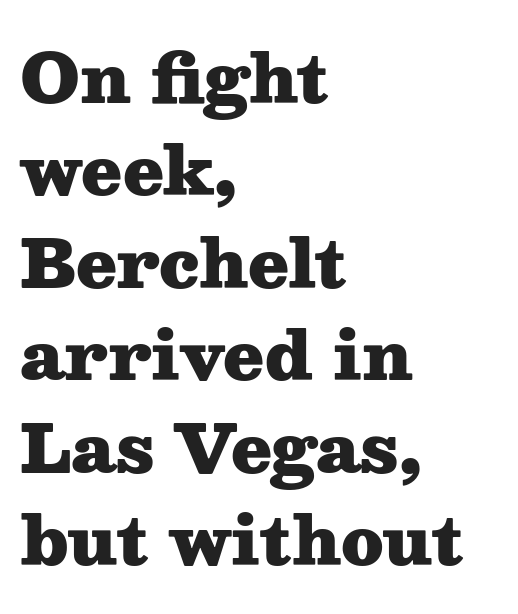
Rows of type keep a routine distance in the vertical direction. In terms of letterform style, serifs are clearly present. Character widths vary here, with narrow letters taking less room than wide ones. What weight is shown? A full bold with thick strokes. Characters follow at the spacing the type designer built in. Glance below the letters and you will spot only blank space.
